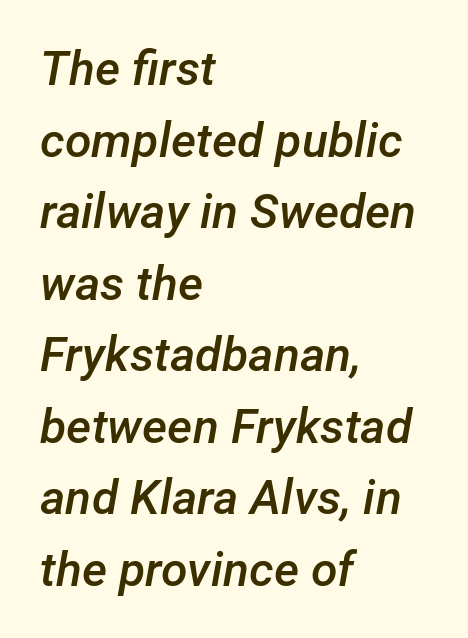
{"italic": "yes", "lean": "right", "slant_degrees": 12, "bold": "semi", "weight": "semibold", "width": "normal", "stroke_contrast": "low", "x_height": "medium", "monospaced": "no", "underline": "no", "align": "left", "line_spacing": "normal", "line_spacing_ratio": 1.49, "letter_spacing": "normal", "letter_spacing_em": 0.0, "glyph_px": 48}
